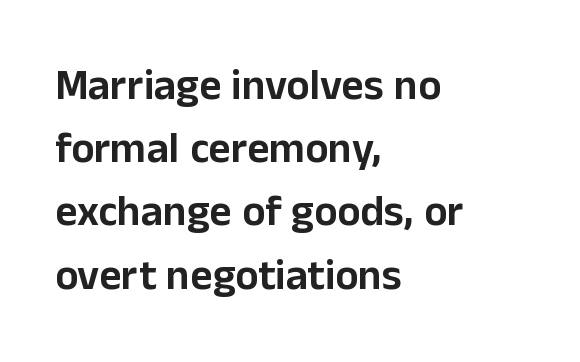
Character widths vary here, with narrow letters taking less room than wide ones. Just letters on the line, the space beneath them empty. Teacher's note: observe the even left margin — that is flush-left alignment. Type style note: lacks serifs. How would I describe the line gaps? Plain and ordinary.
